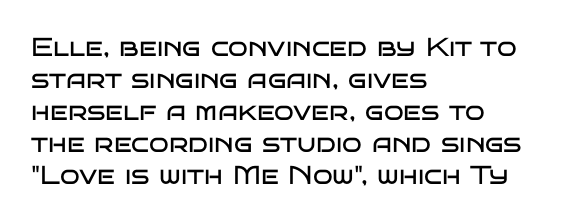
The passage shown is not underscored anywhere. Words appear dense and cohesive because spacing is normal. Alignment: flush left. Unlike italic type, these characters show no tilt at all.
